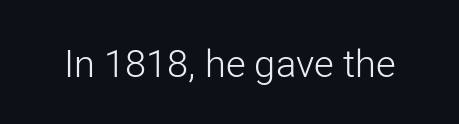
Heft: none added — not bold. Spacing between characters is what you'd get straight out of the box. In terms of letterform style, serifs are entirely absent. Bare-footed words on every line. The rendering uses natural spacing where letterforms have individual widths.
